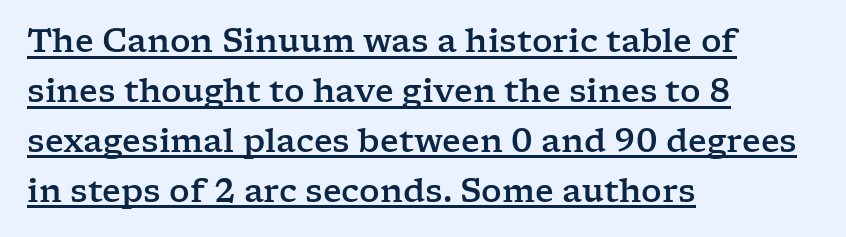
Q: Is the text italic (slanted)? A: No, it is upright.
Q: Is the typeface a serif or a sans-serif typeface? A: Serif.
Q: Is the text underlined? A: Yes.
Q: How is the paragraph aligned? A: Left-aligned.
Q: Is the spacing between letters normal or unusually wide? A: Normal.
Q: Is the spacing between lines tight, normal or loose? A: Normal.
Q: Width (condensed, normal, or wide)? A: Wide.
Q: Stroke contrast? A: Low.
Q: x-height? A: Medium.
Q: Monospaced? A: No.
